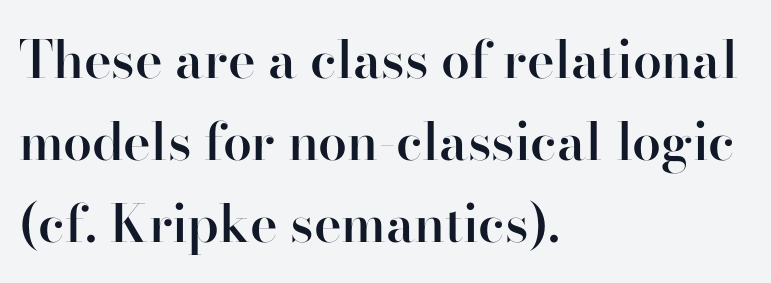
Honestly, the letter spacing is just normal — you wouldn't notice it. Proportional: the letters do not fall into vertical columns. Notice how the passage keeps a crisp vertical edge on the left only. Posture: vertical.
